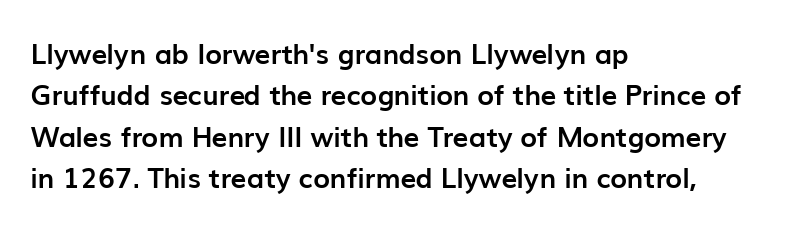
Q: Is the text bold? A: Yes.
Q: Is the text italic (slanted)? A: No, it is upright.
Q: Is the typeface a serif or a sans-serif typeface? A: Sans-serif.
Q: Is the text underlined? A: No.
Q: How is the paragraph aligned? A: Left-aligned.
Q: Is the spacing between letters normal or unusually wide? A: Normal.
Q: Is the spacing between lines tight, normal or loose? A: Normal.
Q: Width (condensed, normal, or wide)? A: Normal.
Q: Stroke contrast? A: Low.
Q: x-height? A: Medium.
Q: Monospaced? A: No.
